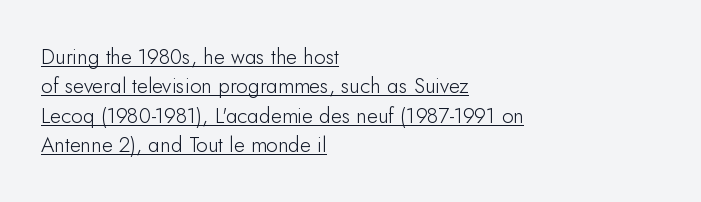
{"italic": "no", "bold": "no", "underline": "yes", "align": "left", "line_spacing": "normal", "line_spacing_ratio": 1.4, "letter_spacing": "normal", "letter_spacing_em": 0.0, "glyph_px": 21}
